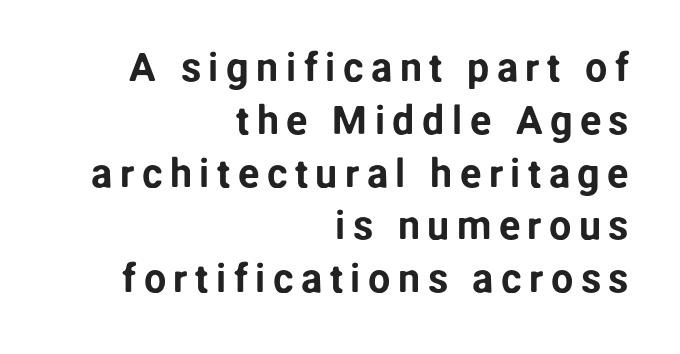
Each letter keeps its own natural width here, so spacing adapts to shape. Classification — sans serif. The lettering stays uniformly vertical, giving the passage a roman look. Horizontally, the lines are justified to the trailing edge only. Descender tails drop into unmarked territory.
